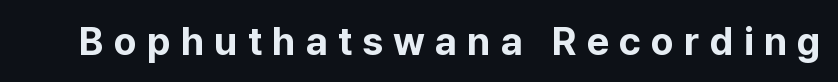
Caption: bold face, heavy strokes. Examine the stroke ends and you'll find no serifs. Words appear elongated and porous because spacing is wide. Beneath every word, the page is bare.
